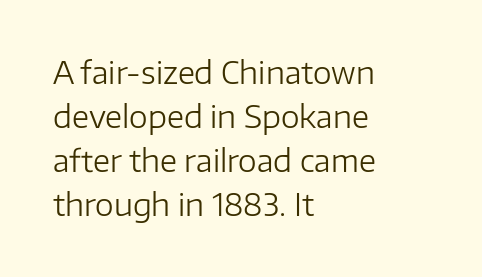
The cut favours lightness, reaching ordinary text weight at its darkest. These lines are rendered in a variable-pitch font. Short note: letters normally spaced. The area under the type is left untouched. The font family rendered here belongs to the sans-serif group.
